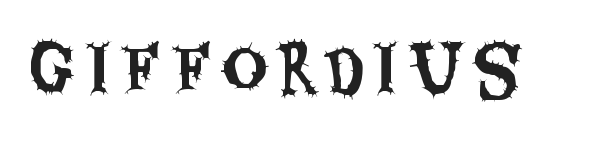
{"serif": "no", "italic": "no", "width": "condensed", "stroke_contrast": "medium", "x_height": "large", "monospaced": "no", "underline": "no", "glyph_px": 63}
